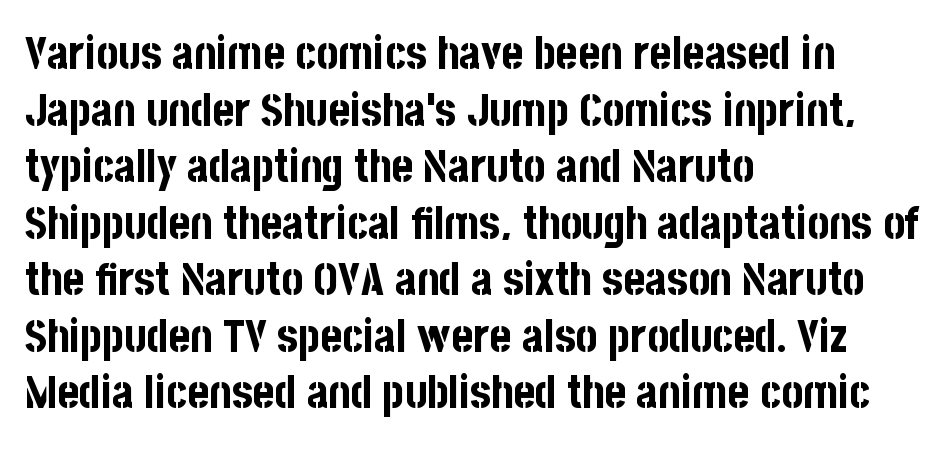
Q: Is the text bold? A: Yes.
Q: Is the text italic (slanted)? A: No, it is upright.
Q: Is the typeface a serif or a sans-serif typeface? A: Sans-serif.
Q: Is the text underlined? A: No.
Q: How is the paragraph aligned? A: Left-aligned.
Q: Is the spacing between letters normal or unusually wide? A: Normal.
Q: Width (condensed, normal, or wide)? A: Condensed.
Q: Stroke contrast? A: Low.
Q: x-height? A: Large.
Q: Monospaced? A: No.
